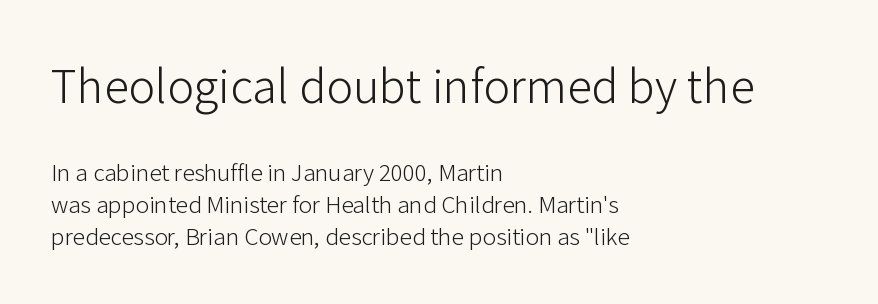
Q: Is the text bold? A: No.
Q: Is the text italic (slanted)? A: No, it is upright.
Q: Is the typeface a serif or a sans-serif typeface? A: Sans-serif.
Q: Is the text underlined? A: No.
Q: How is the paragraph aligned? A: Left-aligned.
Q: Is the spacing between letters normal or unusually wide? A: Normal.
Q: Is the spacing between lines tight, normal or loose? A: Normal.
Q: Which block of text is set in a larger size, the first (top) or the second (bottom)? A: The first (top) one.
Q: Width (condensed, normal, or wide)? A: Normal.
Q: Stroke contrast? A: Low.
Q: x-height? A: Medium.
Q: Monospaced? A: No.
